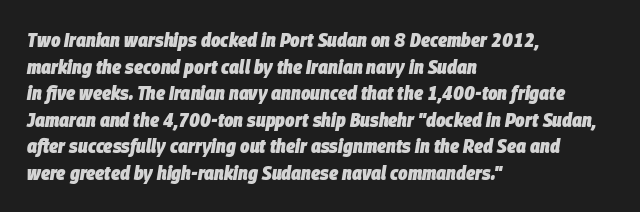
The image shows 20 px bold type, italic (leaning right); set left-aligned, normal line spacing (1.33x), normal letter spacing, not underlined.
